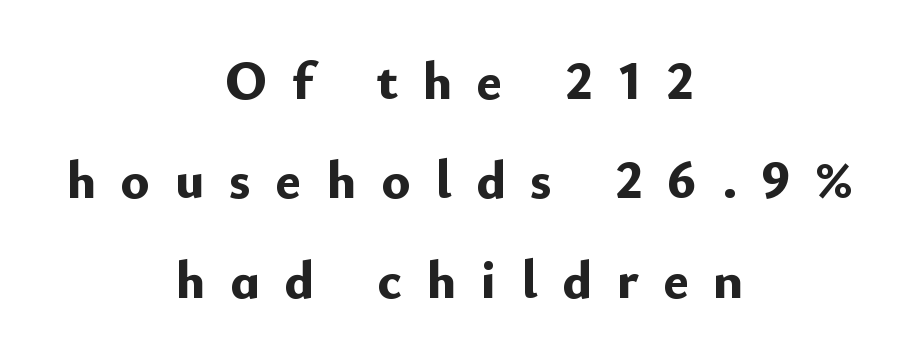
{"serif": "no", "italic": "no", "bold": "yes", "weight": "bold", "width": "normal", "stroke_contrast": "low", "x_height": "small", "monospaced": "no", "underline": "no", "align": "center", "line_spacing_ratio": 1.84, "letter_spacing": "wide", "letter_spacing_em": 0.46, "glyph_px": 54}
